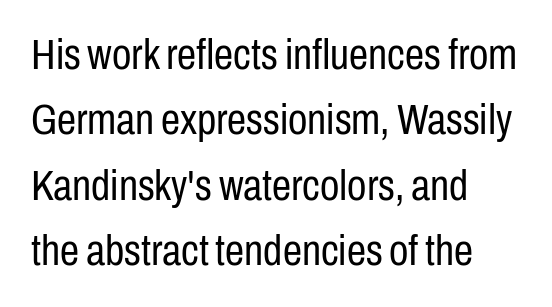
Q: Is the text bold? A: No.
Q: Is the text italic (slanted)? A: No, it is upright.
Q: Is the typeface a serif or a sans-serif typeface? A: Sans-serif.
Q: Is the text underlined? A: No.
Q: How is the paragraph aligned? A: Left-aligned.
Q: Is the spacing between letters normal or unusually wide? A: Normal.
Q: Is the spacing between lines tight, normal or loose? A: Normal.
Q: Width (condensed, normal, or wide)? A: Condensed.
Q: Stroke contrast? A: Low.
Q: x-height? A: Medium.
Q: Monospaced? A: No.
